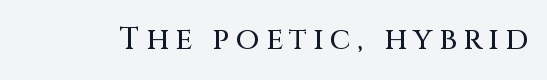
Character widths vary here, with narrow letters taking less room than wide ones. Look at the bottom of the vertical strokes: they stop flat, with no serifs. Has an underline been added? It has not. What stands out about the letter spacing? Its width — letters are far apart.
